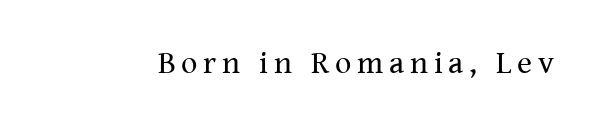
{"serif": "yes", "italic": "no", "bold": "no", "weight": "regular", "width": "normal", "stroke_contrast": "medium", "x_height": "medium", "monospaced": "no", "underline": "no", "glyph_px": 32}
